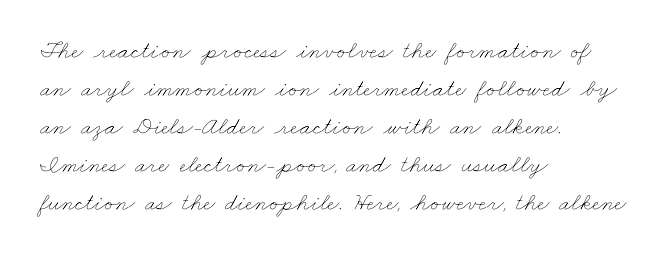
The image shows 25 px text type; set left-aligned, normal line spacing (1.52x), normal letter spacing, not underlined.
